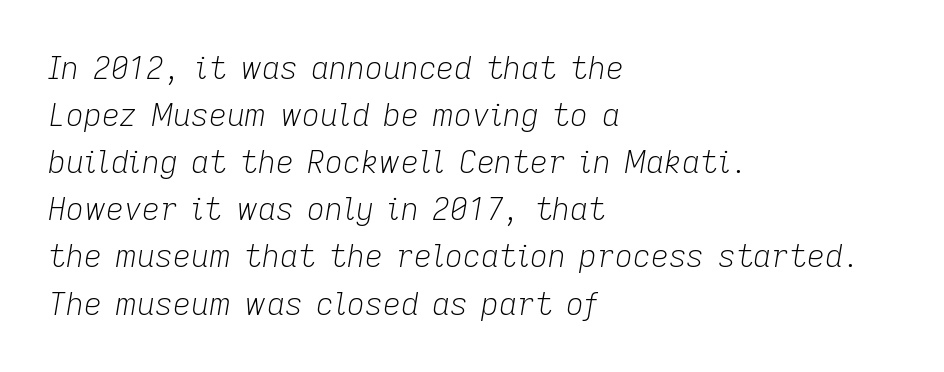
The type is set solid horizontally, with unmodified tracking. Each row of text sits above clean, open space. Where is the straight margin? On the left. When letters slant like this, we call the style italic.
